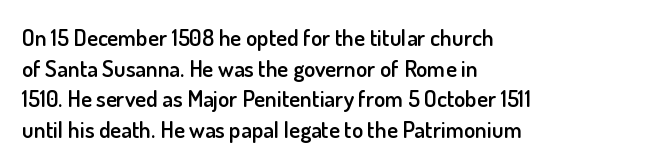
The image shows 23 px text type, upright; set left-aligned, normal line spacing (1.33x), normal letter spacing, not underlined.
